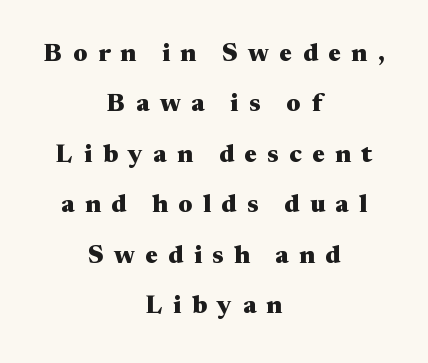
{"italic": "no", "bold": "yes", "underline": "no", "align": "center", "line_spacing": "loose", "line_spacing_ratio": 2.02, "letter_spacing": "wide", "letter_spacing_em": 0.42, "glyph_px": 25}
